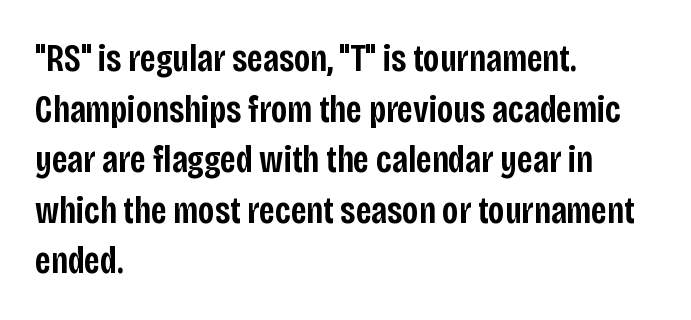
{"serif": "no", "italic": "no", "bold": "semi", "weight": "semibold", "width": "condensed", "stroke_contrast": "low", "x_height": "large", "monospaced": "no", "underline": "no", "align": "left", "line_spacing": "normal", "line_spacing_ratio": 1.33, "letter_spacing": "normal", "letter_spacing_em": 0.0, "glyph_px": 38}
